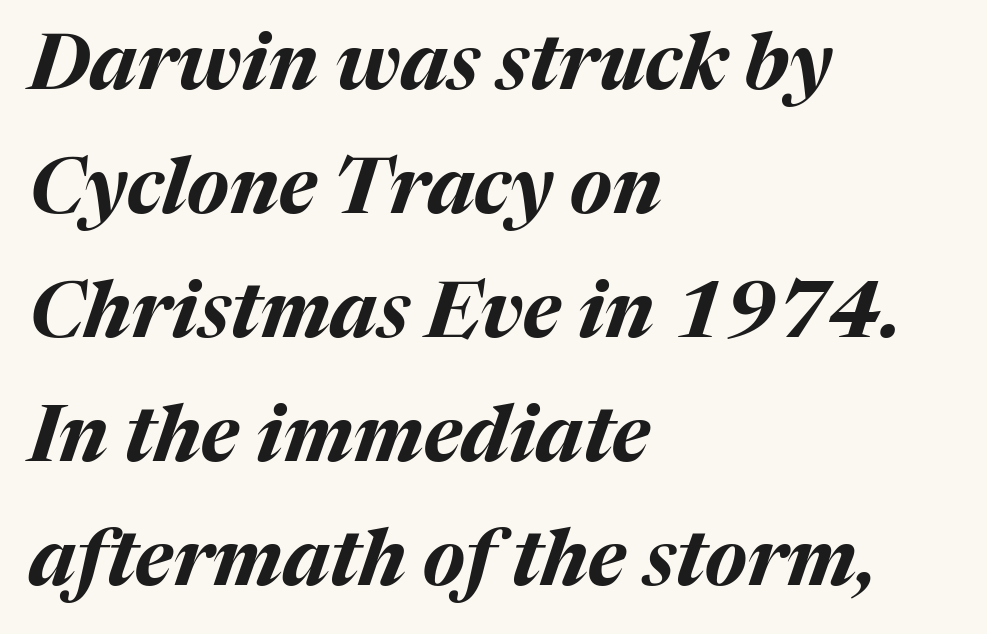
The image shows 78 px bold type, italic (leaning right); set left-aligned, normal line spacing (1.59x), normal letter spacing, not underlined; medium stroke contrast and a medium x-height.
